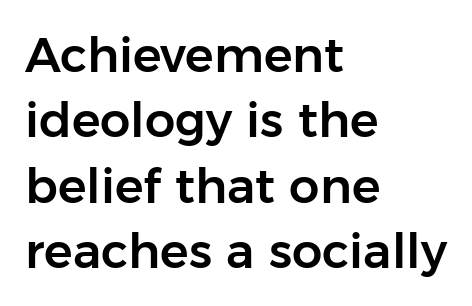
Q: Is the text italic (slanted)? A: No, it is upright.
Q: Is the typeface a serif or a sans-serif typeface? A: Sans-serif.
Q: Is the text underlined? A: No.
Q: How is the paragraph aligned? A: Left-aligned.
Q: Is the spacing between letters normal or unusually wide? A: Normal.
Q: Is the spacing between lines tight, normal or loose? A: Normal.
Q: Width (condensed, normal, or wide)? A: Normal.
Q: Stroke contrast? A: Low.
Q: x-height? A: Medium.
Q: Monospaced? A: No.
